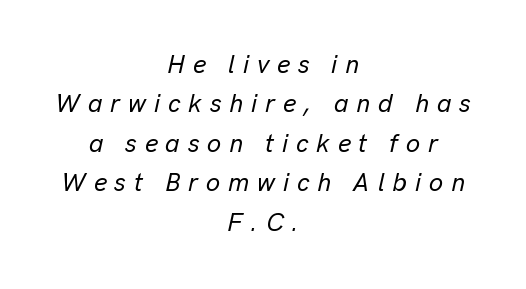
Q: Is the text italic (slanted)? A: Yes, it leans right by about 13 degrees.
Q: Is the text underlined? A: No.
Q: How is the paragraph aligned? A: Centered.
Q: Is the spacing between letters normal or unusually wide? A: Unusually wide.
Q: Is the spacing between lines tight, normal or loose? A: Normal.
